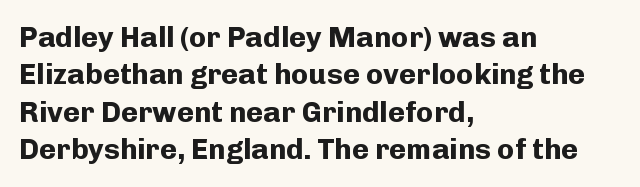
{"serif": "no", "italic": "no", "bold": "yes", "weight": "bold", "width": "normal", "stroke_contrast": "low", "x_height": "medium", "monospaced": "no", "underline": "no", "align": "left", "line_spacing": "normal", "line_spacing_ratio": 1.29, "letter_spacing": "normal", "letter_spacing_em": 0.0, "glyph_px": 29}
